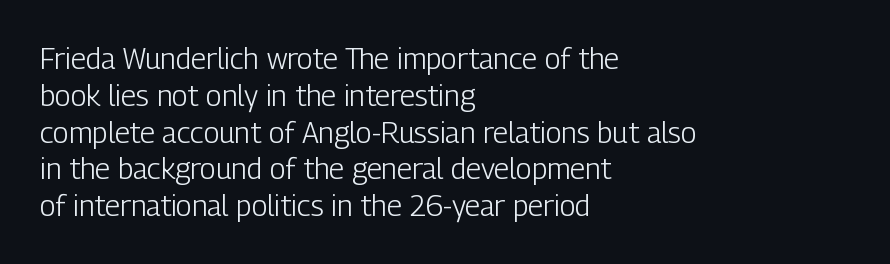
{"serif": "no", "italic": "no", "bold": "no", "weight": "light", "width": "condensed", "stroke_contrast": "low", "x_height": "medium", "monospaced": "no", "underline": "no", "align": "left", "line_spacing": "normal", "line_spacing_ratio": 1.27, "letter_spacing": "normal", "letter_spacing_em": 0.0, "glyph_px": 29}
